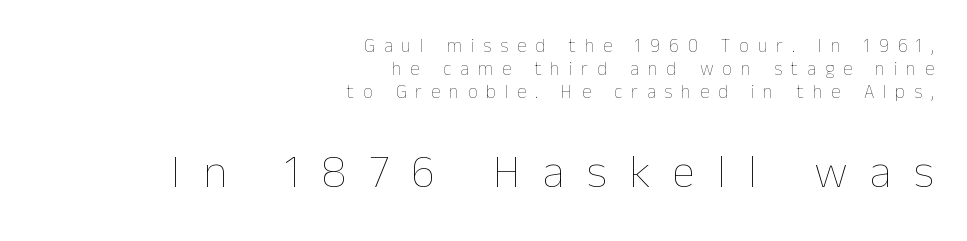
{"italic": "no", "bold": "no", "weight": "thin", "width": "normal", "stroke_contrast": "low", "x_height": "medium", "monospaced": "no", "underline": "no", "align": "right", "line_spacing_ratio": 1.21, "letter_spacing": "wide", "letter_spacing_em": 0.47, "larger_block": "second", "size_ratio": 2.47, "glyph_px": 47}
